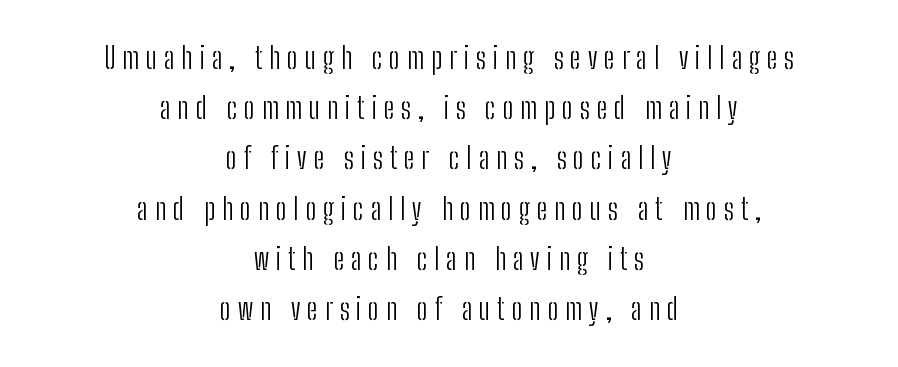
The image shows 29 px light, condensed sans-serif type, upright; set centered, line spacing 1.73x, unusually wide letter spacing (+0.24 em), not underlined; low stroke contrast and a medium x-height.
